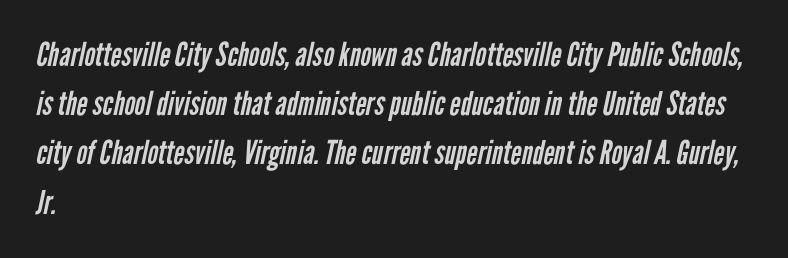
Summary of vertical rhythm: regular, with standard interline spacing. Varying glyph widths throughout — classic text-font behaviour. Nothing heavy about these letters — not bold at all. The rendering shows plain stroke endings on the letterforms — a sans-serif design. Notice how the passage keeps a crisp vertical edge on the left only.
